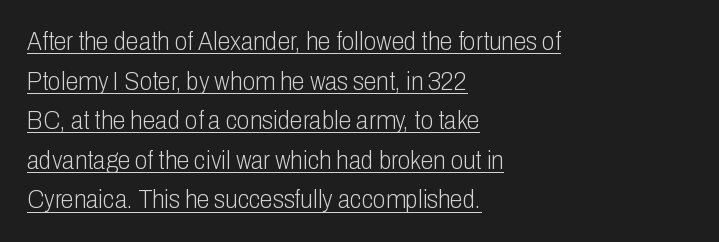
Q: Is the text bold? A: No.
Q: Is the text italic (slanted)? A: No, it is upright.
Q: Is the text underlined? A: Yes.
Q: How is the paragraph aligned? A: Left-aligned.
Q: Is the spacing between letters normal or unusually wide? A: Normal.
Q: Is the spacing between lines tight, normal or loose? A: Normal.
